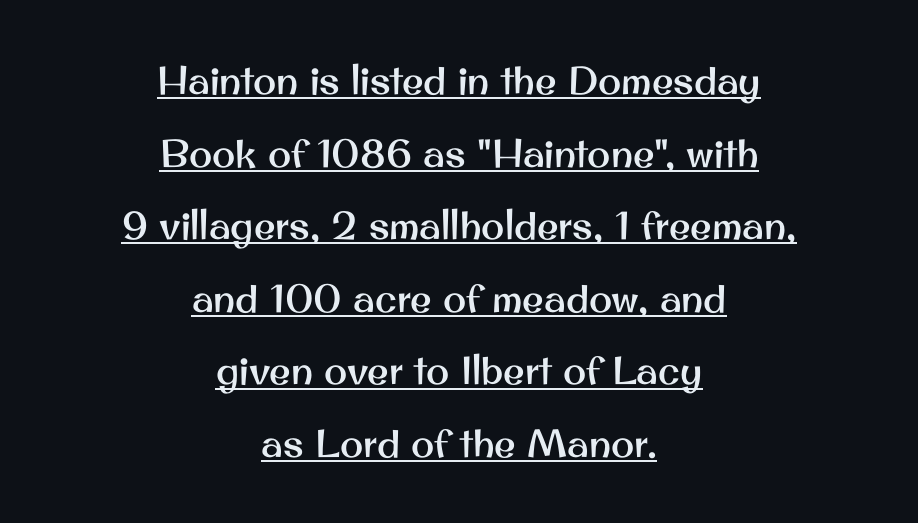
The image shows 39 px sans-serif type, upright; set centered, line spacing 1.86x, normal letter spacing, underlined; medium stroke contrast and a small x-height.
